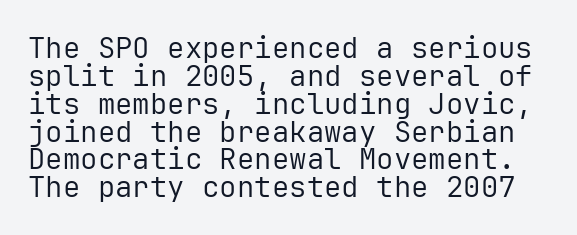
The image shows 29 px regular-weight sans-serif type, upright, monospaced; set tight line spacing (0.96x), normal letter spacing, not underlined; low stroke contrast and a medium x-height.
